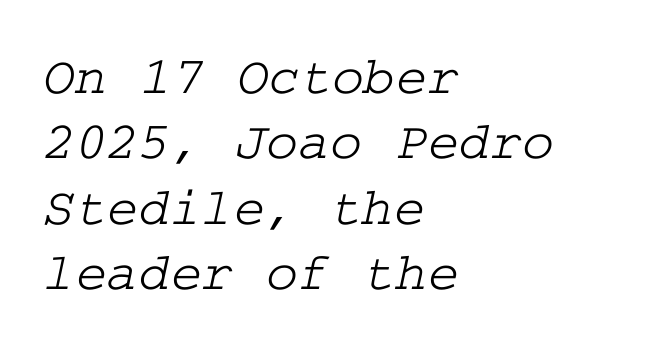
There is no visible air inserted between adjacent glyphs. Just letters on the line, the space beneath them empty. The paragraph has a hard left edge and a soft right edge. Classification — serif.
